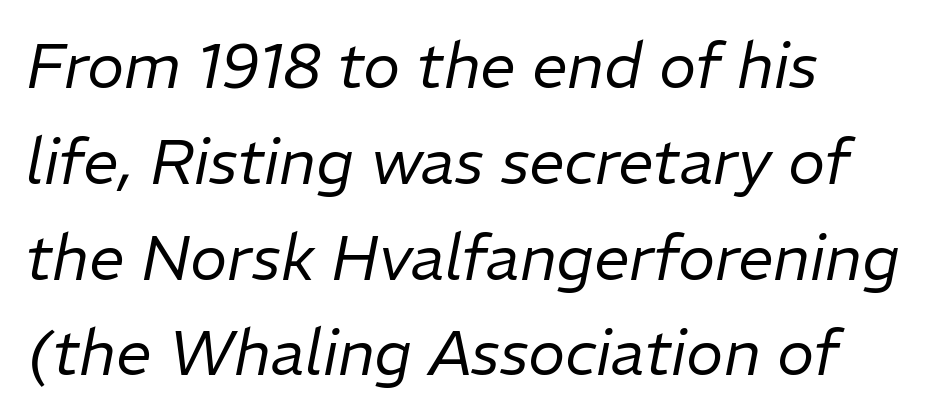
The letters look calm and open, with moderate or lighter stems. Tall strokes in this sample are angled rather than plumb. Leftover space on each line is placed entirely after the last word. The string is rendered with underlining switched off. These lines are rendered in a variable-pitch font.
